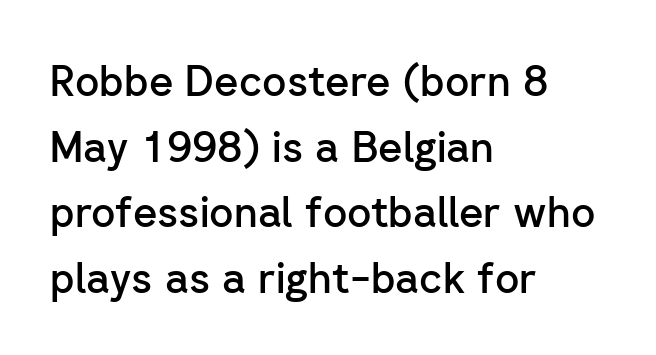
Is there any slant? The stems are plumb. The foot of each line stays bare and open. The passage is arranged the way most books set body copy — flush left. Grotesque or geometric, the face here clearly has no serifs. The letters advance in unequal steps, a hallmark of proportional type. Students, this is semibold: more ink than regular, less than bold.
